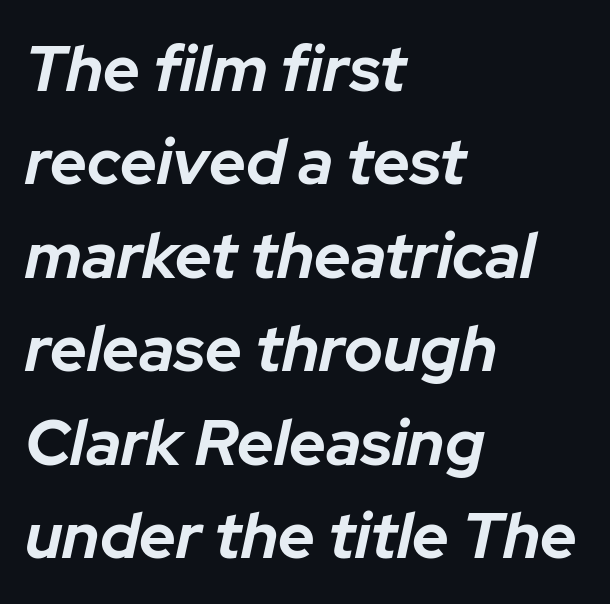
Plenty of ink on the page — the face is bold. Honestly, the letter spacing is just normal — you wouldn't notice it. Does the leading feel generous? No, just average. Caption: multi-line text, flush left, ragged right.
